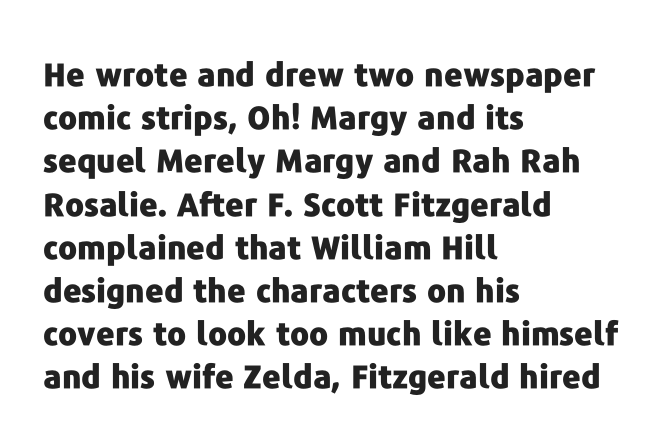
{"serif": "no", "italic": "no", "bold": "yes", "weight": "heavy", "width": "normal", "stroke_contrast": "low", "x_height": "medium", "monospaced": "no", "underline": "no", "align": "left", "line_spacing": "normal", "line_spacing_ratio": 1.35, "letter_spacing": "normal", "letter_spacing_em": 0.0, "glyph_px": 32}
